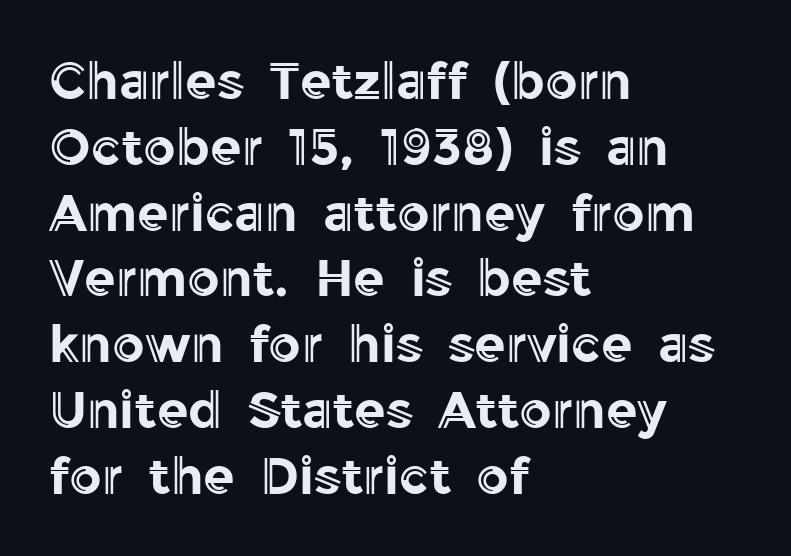
The image shows 51 px text type, upright; set left-aligned, normal line spacing (1.29x), normal letter spacing, not underlined; a medium x-height.
